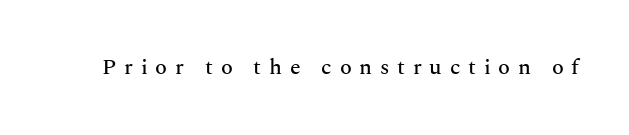
{"italic": "no", "underline": "no", "letter_spacing": "wide", "letter_spacing_em": 0.35, "glyph_px": 22}
